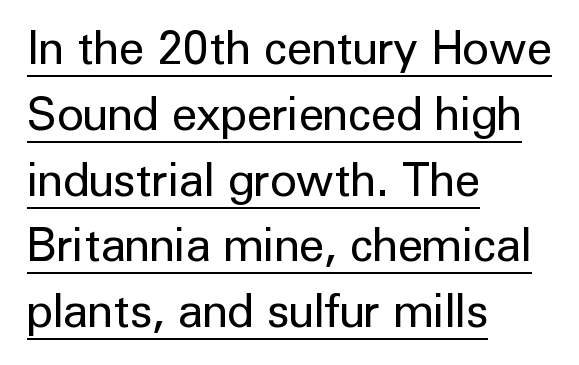
The image shows 46 px regular-weight sans-serif type, upright; set left-aligned, normal line spacing (1.43x), normal letter spacing, underlined; low stroke contrast and a medium x-height.
